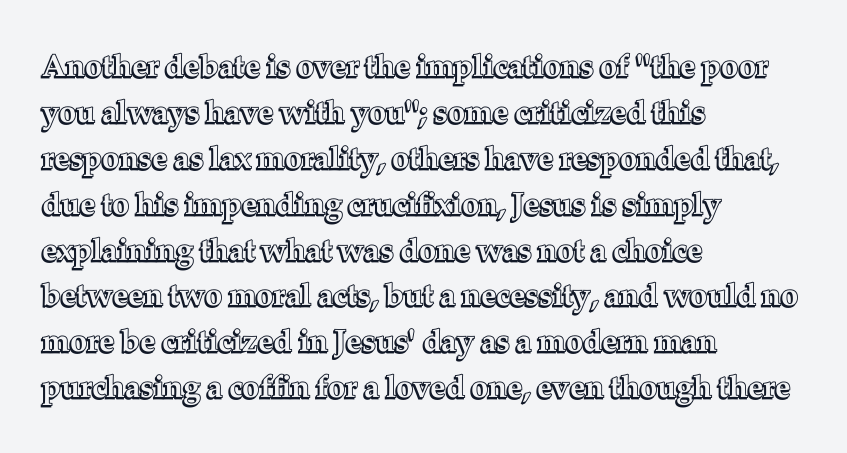
Each letter keeps its own natural width here, so spacing adapts to shape. Inter-character spacing is left at the font's built-in metrics. Posture: vertical. The baseline area is clear. The paragraph shown leans on its left margin. Whoever set this chose a conventional vertical rhythm.
